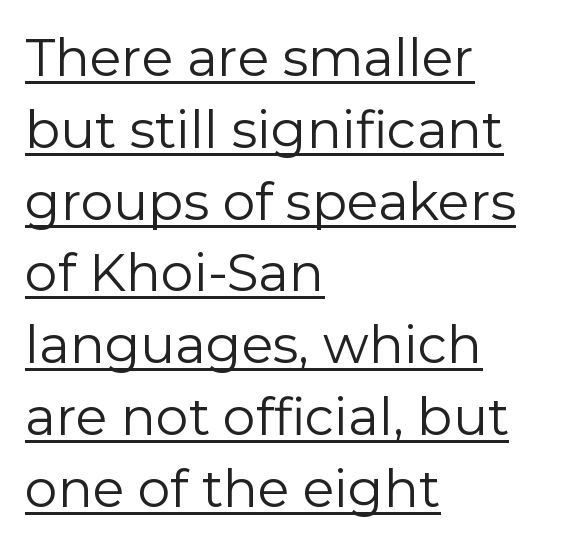
{"serif": "no", "italic": "no", "bold": "no", "weight": "regular", "width": "normal", "stroke_contrast": "low", "x_height": "medium", "monospaced": "no", "underline": "yes", "align": "left", "line_spacing": "normal", "line_spacing_ratio": 1.38, "letter_spacing": "normal", "letter_spacing_em": 0.0, "glyph_px": 52}
